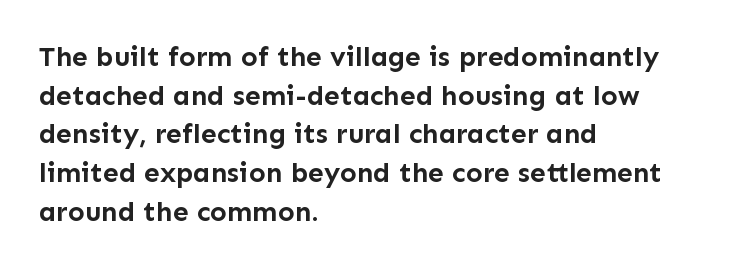
Q: Is the text bold? A: Yes.
Q: Is the text italic (slanted)? A: No, it is upright.
Q: Is the typeface a serif or a sans-serif typeface? A: Sans-serif.
Q: Is the text underlined? A: No.
Q: How is the paragraph aligned? A: Left-aligned.
Q: Is the spacing between letters normal or unusually wide? A: Normal.
Q: Is the spacing between lines tight, normal or loose? A: Normal.
Q: Width (condensed, normal, or wide)? A: Normal.
Q: Stroke contrast? A: Low.
Q: x-height? A: Medium.
Q: Monospaced? A: No.
